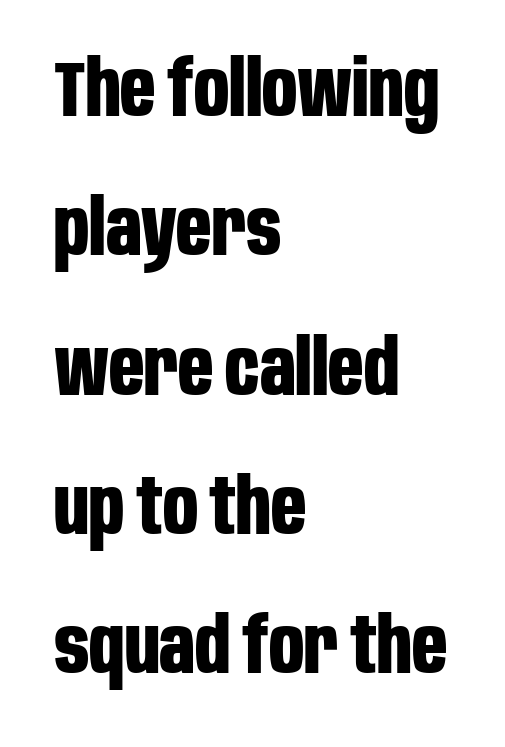
{"serif": "no", "italic": "no", "bold": "yes", "weight": "bold", "width": "condensed", "stroke_contrast": "low", "x_height": "large", "monospaced": "no", "underline": "no", "align": "left", "line_spacing_ratio": 1.81, "letter_spacing": "normal", "letter_spacing_em": 0.0, "glyph_px": 77}
